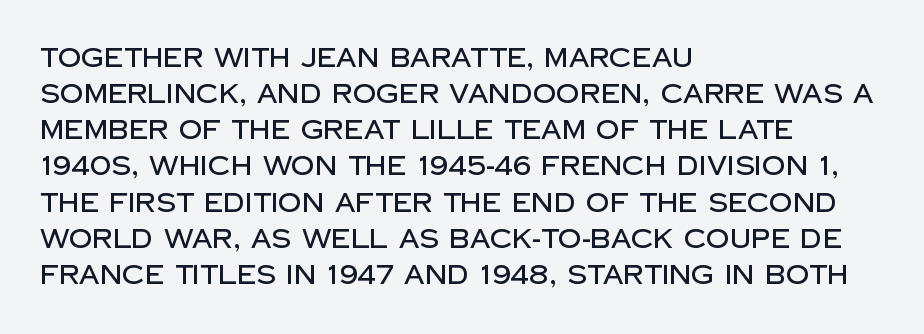
A typesetter would mark this as roman, not italic. Every row of glyphs begins at an identical x-position on the left. Descenders are the only things crossing below the line. Horizontal bands of white between lines are of average thickness.
